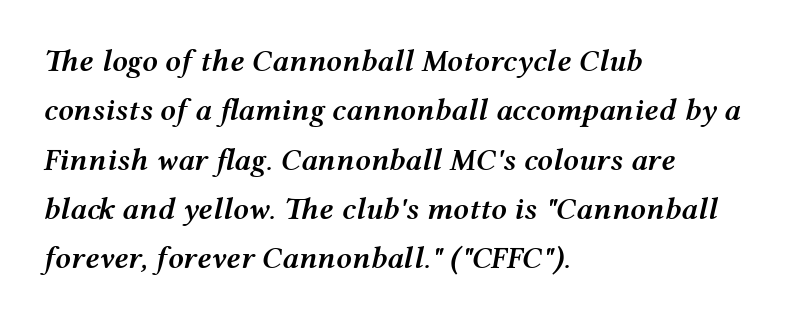
{"italic": "yes", "lean": "right", "slant_degrees": 12, "bold": "semi", "weight": "semibold", "width": "wide", "stroke_contrast": "medium", "x_height": "medium", "monospaced": "no", "underline": "no", "align": "left", "line_spacing": "normal", "line_spacing_ratio": 1.59, "letter_spacing": "normal", "letter_spacing_em": 0.0, "glyph_px": 31}
